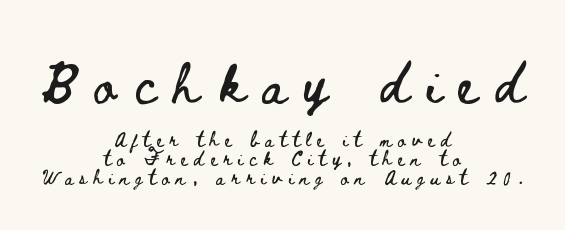
The designer gave the opening block more size than the closing block. Short note: letters widely spaced. Glance below the letters and you will spot only blank space. Students, observe: this is what conventionally led text looks like. The face used here is proportionally spaced, like ordinary book or web type.
